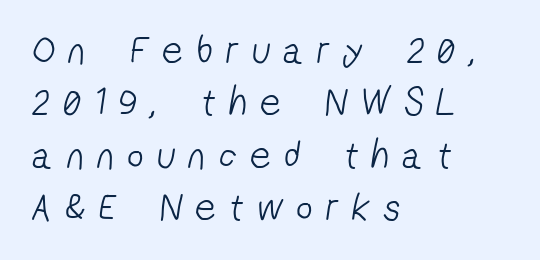
{"serif": "no", "bold": "no", "weight": "light", "width": "condensed", "stroke_contrast": "low", "x_height": "medium", "monospaced": "no", "underline": "no", "align": "left", "line_spacing": "normal", "line_spacing_ratio": 1.31, "letter_spacing": "wide", "letter_spacing_em": 0.35, "glyph_px": 40}
